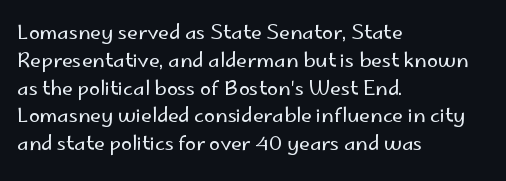
Nothing heavy about these letters — not bold at all. Compared with a centered layout, this one pins lines to the left instead. Spacing between characters is what you'd get straight out of the box. Posture: vertical. Anything drawn beneath the words? Only blank space.
